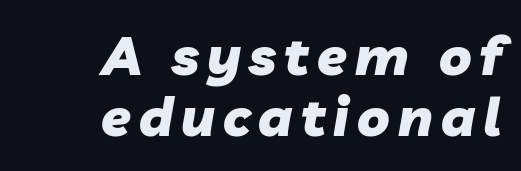
The words here are not underlined. This sample has the flowing, uneven cadence of proportional lettering. Interline gaps are noticeably narrow in this sample. Each line ends at the same right margin while the left side varies. The glyphs look as if they've been sheared to an angle.
